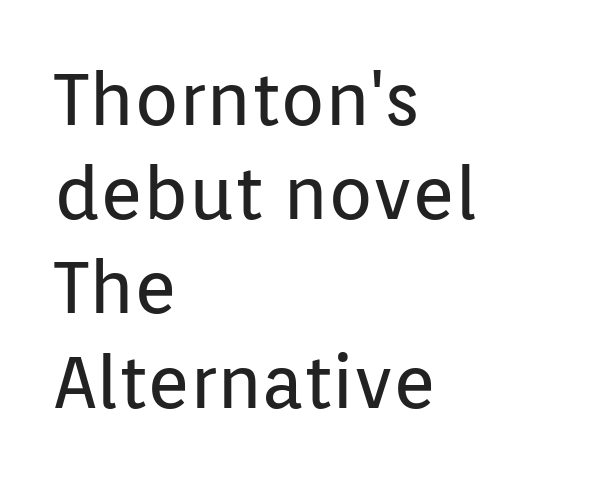
Looks like regular typesetting: each glyph gets only the width it needs. Does extra space separate the letters? No, they use regular spacing. Descenders hang freely into open space. Characters remain perfectly vertical along every line. Weight: in the light-to-regular range. The type family on display is of the sans-serif kind.
